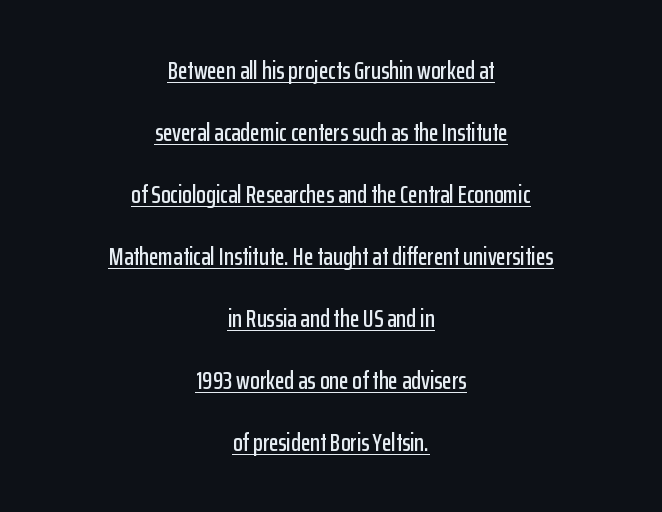
Does the lettering tilt? It doesn't — this is upright. Underlined type. Vertically, the passage feels expansive, rows floating well apart. Between one letter and the next there's only the usual sliver of space.
